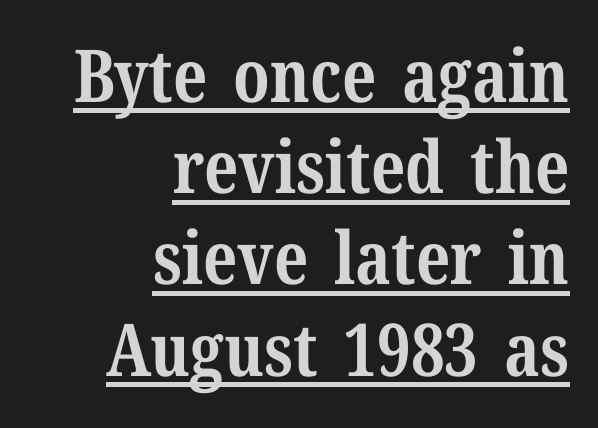
Q: Is the text bold? A: Yes.
Q: Is the text italic (slanted)? A: No, it is upright.
Q: Is the typeface a serif or a sans-serif typeface? A: Serif.
Q: Is the text underlined? A: Yes.
Q: How is the paragraph aligned? A: Right-aligned.
Q: Is the spacing between letters normal or unusually wide? A: Normal.
Q: Is the spacing between lines tight, normal or loose? A: Normal.
Q: Width (condensed, normal, or wide)? A: Normal.
Q: Stroke contrast? A: Medium.
Q: x-height? A: Medium.
Q: Monospaced? A: No.
